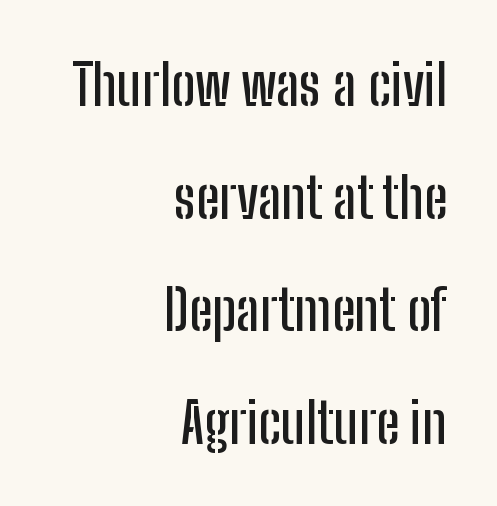
The image shows 56 px condensed sans-serif type, upright; set right-aligned, loose line spacing (2.01x), normal letter spacing, not underlined; low stroke contrast and a medium x-height.
